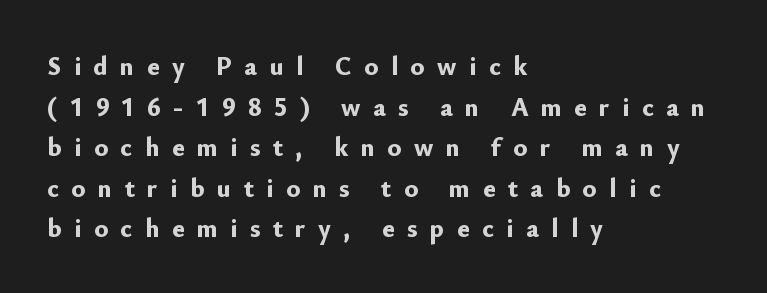
The line-height multiplier appears to be the usual default. A full-strength bold gives these letters their thick strokes. Caption: expanded tracking, letters set apart. The font's upright variant was chosen for this text. The specimen omits any rule beneath the text block's lines.
